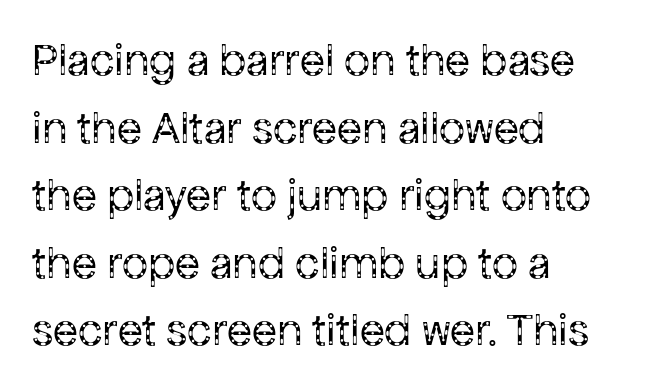
{"serif": "no", "italic": "no", "bold": "no", "weight": "regular", "width": "normal", "stroke_contrast": "low", "x_height": "medium", "monospaced": "no", "underline": "no", "align": "left", "line_spacing": "normal", "line_spacing_ratio": 1.47, "letter_spacing": "normal", "letter_spacing_em": 0.0, "glyph_px": 46}
